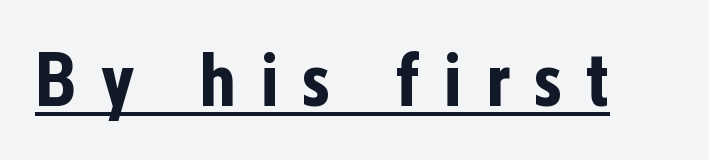
You could not count columns in this text — the font is proportionally spaced. There is plenty of visible air inserted between adjacent glyphs. Caption: bold face, heavy strokes. These lines are composed in type without serifs. A typesetter would mark this as roman, not italic. Looks like someone drew a line under every word here.
